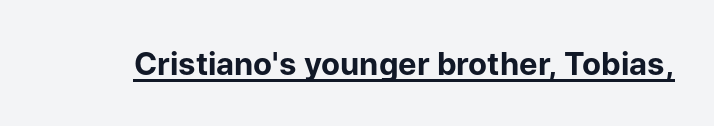
The image shows 31 px bold sans-serif type, upright; set normal letter spacing, underlined; low stroke contrast and a medium x-height.
